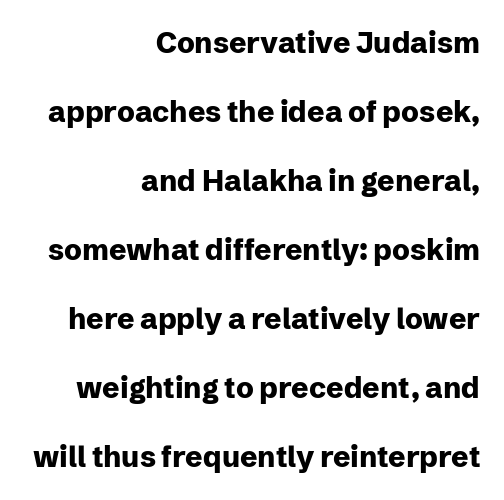
Notice how the stems are strictly vertical — no italics here. The lines are spread far apart with generous leading. The passage shown is typeset with a sans-serif family. Clear beneath every line of the passage. You could call the tracking neutral — neither tight nor loose.
